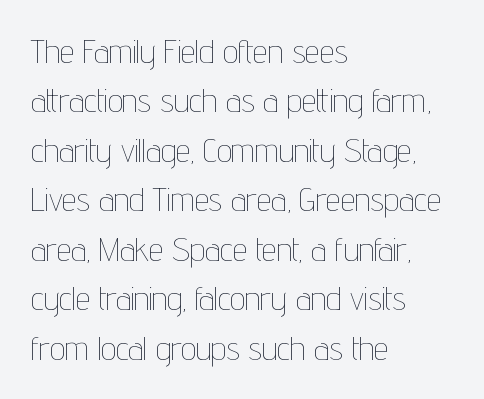
The image shows 33 px thin, condensed type, upright; set left-aligned, normal line spacing (1.5x), normal letter spacing, not underlined; low stroke contrast and a medium x-height.
